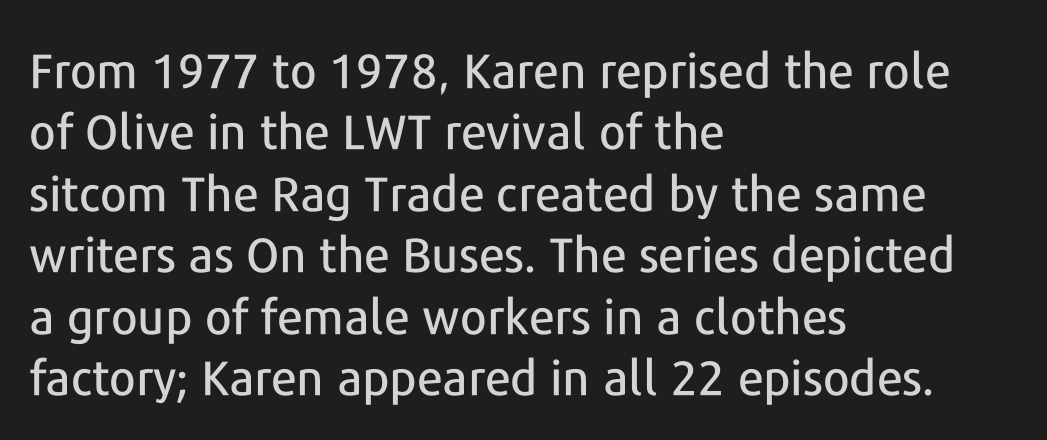
Q: Is the text italic (slanted)? A: No, it is upright.
Q: Is the typeface a serif or a sans-serif typeface? A: Sans-serif.
Q: Is the text underlined? A: No.
Q: How is the paragraph aligned? A: Left-aligned.
Q: Is the spacing between letters normal or unusually wide? A: Normal.
Q: Is the spacing between lines tight, normal or loose? A: Normal.
Q: Width (condensed, normal, or wide)? A: Normal.
Q: Stroke contrast? A: Low.
Q: x-height? A: Medium.
Q: Monospaced? A: No.
